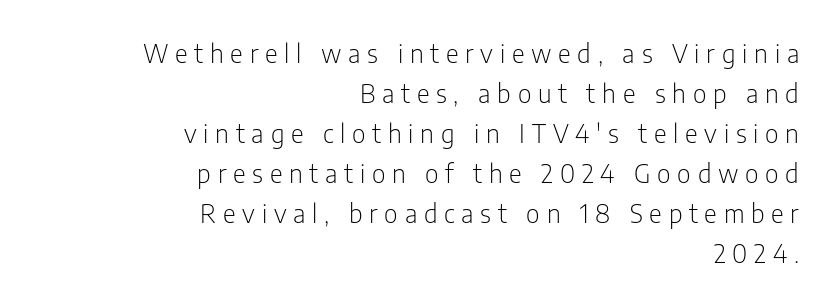
The image shows 25 px text type, upright; set right-aligned, normal line spacing (1.6x), unusually wide letter spacing (+0.27 em), not underlined.
